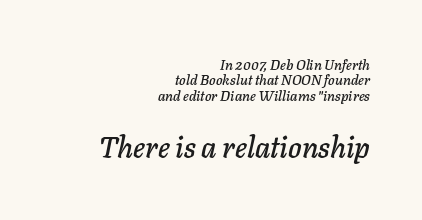
Q: Is the text italic (slanted)? A: Yes, it leans right by about 11 degrees.
Q: Is the text underlined? A: No.
Q: How is the paragraph aligned? A: Right-aligned.
Q: Is the spacing between letters normal or unusually wide? A: Normal.
Q: Is the spacing between lines tight, normal or loose? A: Tight.
Q: Which block of text is set in a larger size, the first (top) or the second (bottom)? A: The second (bottom) one.
Q: Width (condensed, normal, or wide)? A: Normal.
Q: Stroke contrast? A: Low.
Q: x-height? A: Medium.
Q: Monospaced? A: No.
